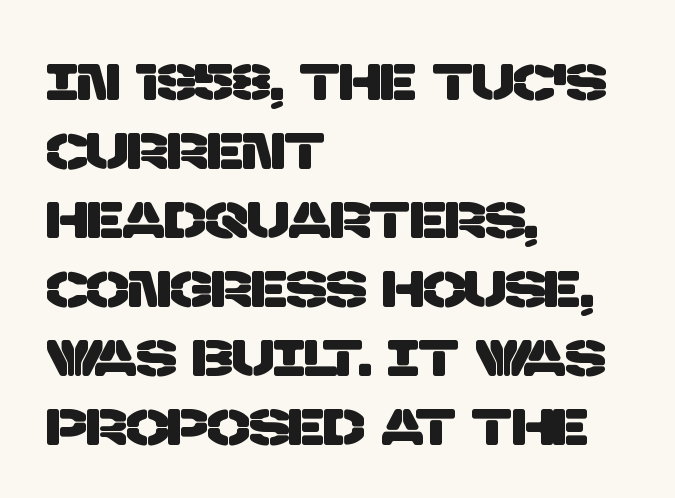
Q: Is the typeface a serif or a sans-serif typeface? A: Sans-serif.
Q: Is the text underlined? A: No.
Q: How is the paragraph aligned? A: Left-aligned.
Q: Is the spacing between letters normal or unusually wide? A: Normal.
Q: Is the spacing between lines tight, normal or loose? A: Normal.
Q: Width (condensed, normal, or wide)? A: Normal.
Q: Stroke contrast? A: Low.
Q: x-height? A: Large.
Q: Monospaced? A: No.
